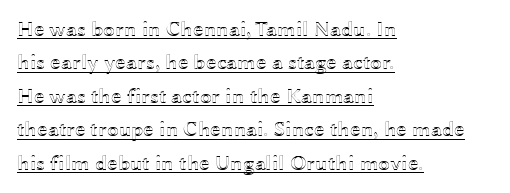
{"italic": "no", "underline": "yes", "align": "left", "line_spacing": "normal", "line_spacing_ratio": 1.59, "letter_spacing": "normal", "letter_spacing_em": 0.0, "glyph_px": 21}
